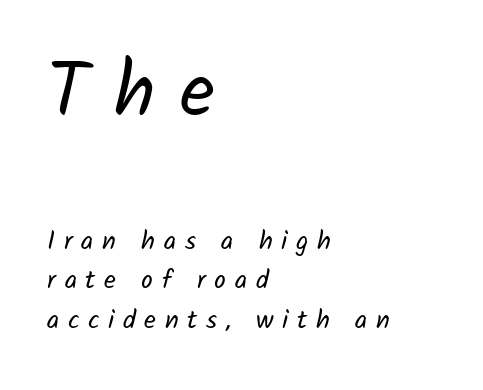
The image shows 77 px regular-weight sans-serif type; set left-aligned, normal line spacing (1.52x), unusually wide letter spacing (+0.33 em), not underlined; the first (top) block is 2.96x larger; low stroke contrast and a medium x-height.
